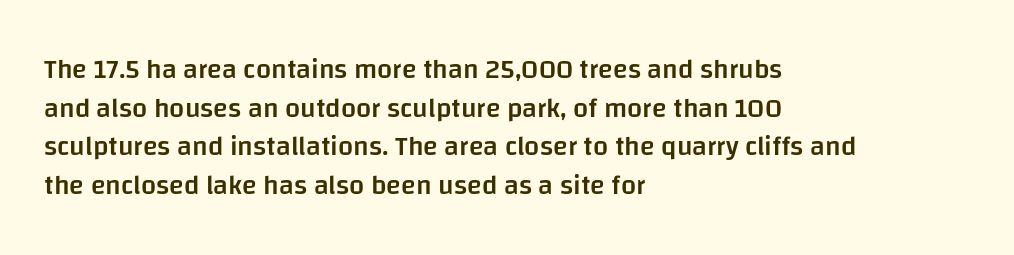
The rendering anchors every line to the left-hand side. The letters stand straight up with perfectly vertical stems. Baseline-to-baseline distance is the conventional proportion of letter height. The glyphs have the mass of a demibold cut, below bold.
